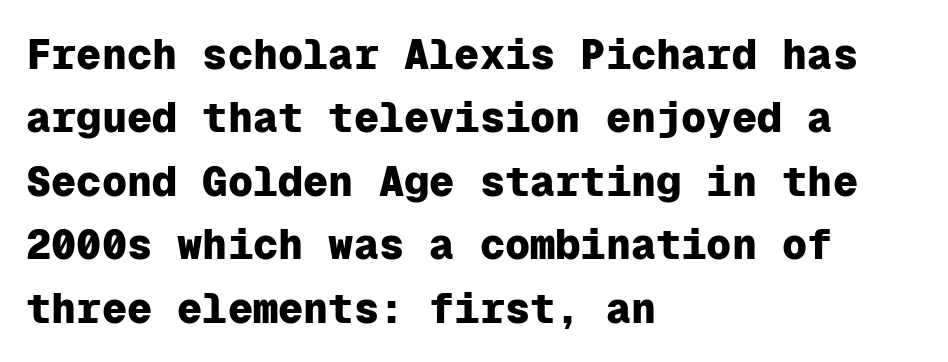
Q: Is the text bold? A: Yes.
Q: Is the text italic (slanted)? A: No, it is upright.
Q: Is the typeface a serif or a sans-serif typeface? A: Sans-serif.
Q: Is the text underlined? A: No.
Q: How is the paragraph aligned? A: Left-aligned.
Q: Is the spacing between letters normal or unusually wide? A: Normal.
Q: Is the spacing between lines tight, normal or loose? A: Normal.
Q: Width (condensed, normal, or wide)? A: Normal.
Q: Stroke contrast? A: Low.
Q: x-height? A: Medium.
Q: Monospaced? A: Yes.
